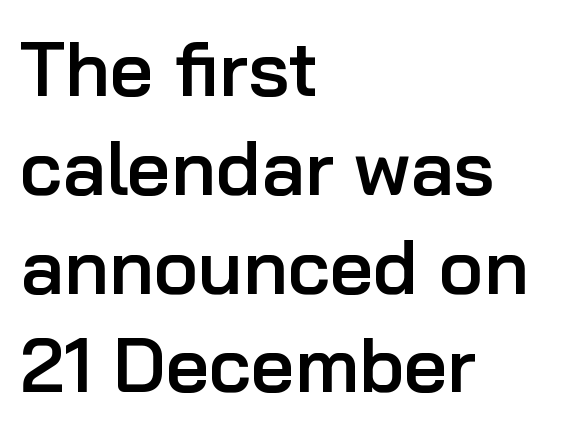
Q: Is the text bold? A: Semi-bold.
Q: Is the text italic (slanted)? A: No, it is upright.
Q: Is the typeface a serif or a sans-serif typeface? A: Sans-serif.
Q: Is the text underlined? A: No.
Q: How is the paragraph aligned? A: Left-aligned.
Q: Is the spacing between letters normal or unusually wide? A: Normal.
Q: Is the spacing between lines tight, normal or loose? A: Normal.
Q: Width (condensed, normal, or wide)? A: Normal.
Q: Stroke contrast? A: Low.
Q: x-height? A: Medium.
Q: Monospaced? A: No.
